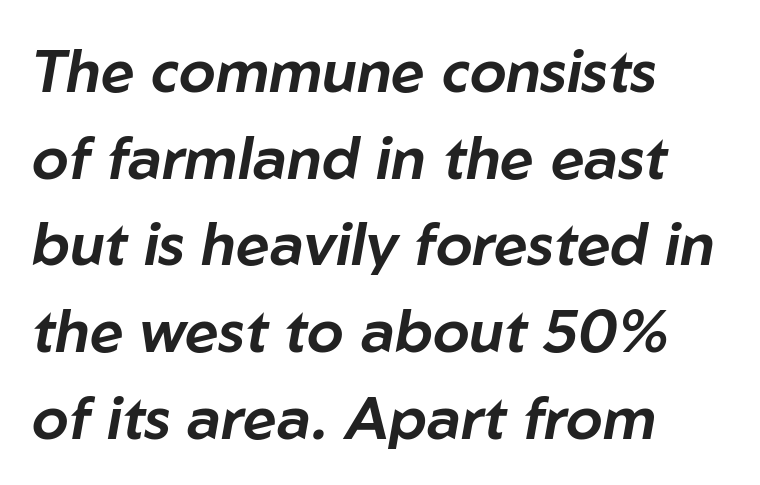
The image shows 59 px text type, italic (leaning right); set left-aligned, normal line spacing (1.47x), normal letter spacing, not underlined; low stroke contrast and a medium x-height.
